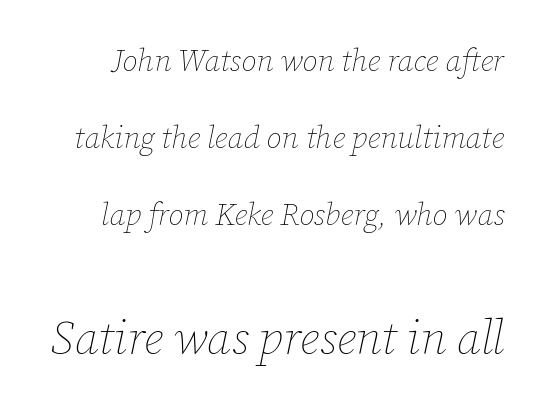
Character widths vary here, with narrow letters taking less room than wide ones. The more generous point size was reserved for the lower chunk. Compared with typical body copy, the letter spacing here is the same. The lines are spread far apart with generous leading. The face looks like a standard text weight, possibly lighter. The gap between lines stays unmarked.
